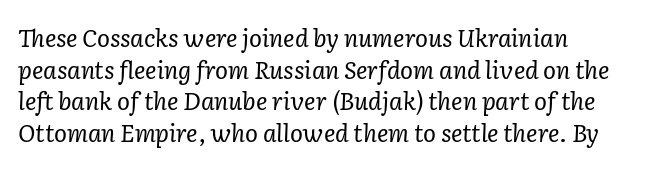
Q: Is the text bold? A: No.
Q: Is the text italic (slanted)? A: Yes, it leans right by about 2 degrees.
Q: Is the text underlined? A: No.
Q: How is the paragraph aligned? A: Left-aligned.
Q: Is the spacing between letters normal or unusually wide? A: Normal.
Q: Is the spacing between lines tight, normal or loose? A: Normal.
